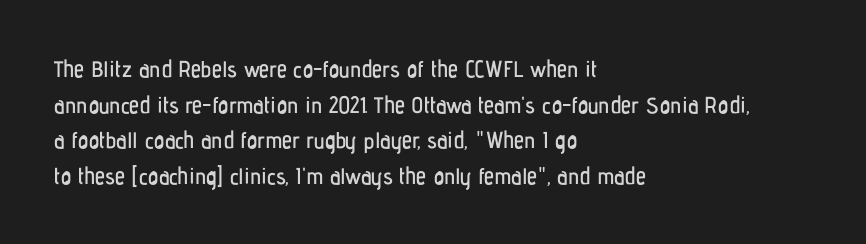
Every row of glyphs begins at an identical x-position on the left. The passage shown has conventional tracking throughout. A typesetter would mark this as roman, not italic. Letters rest on an invisible, unmarked baseline. In terms of leading, this rendering sits right in the middle.
